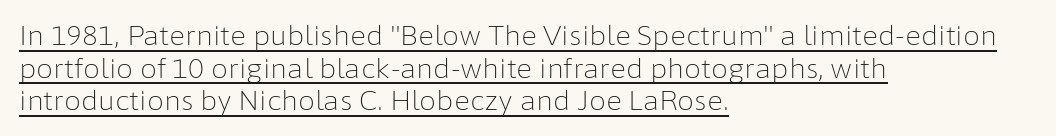
Q: Is the text bold? A: No.
Q: Is the text italic (slanted)? A: No, it is upright.
Q: Is the text underlined? A: Yes.
Q: How is the paragraph aligned? A: Left-aligned.
Q: Is the spacing between letters normal or unusually wide? A: Normal.
